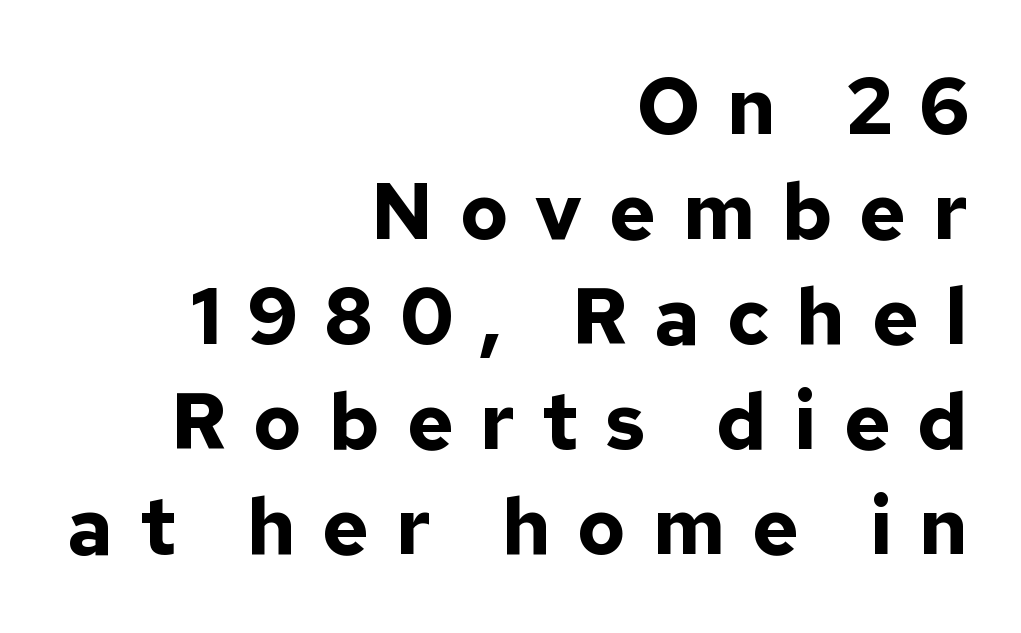
{"serif": "no", "italic": "no", "bold": "yes", "weight": "bold", "width": "normal", "stroke_contrast": "low", "x_height": "medium", "monospaced": "no", "underline": "no", "align": "right", "line_spacing": "normal", "line_spacing_ratio": 1.33, "letter_spacing": "wide", "letter_spacing_em": 0.34, "glyph_px": 79}
